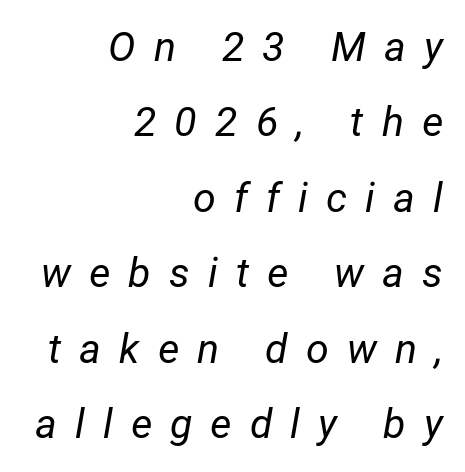
{"italic": "yes", "lean": "right", "slant_degrees": 12, "bold": "no", "weight": "regular", "width": "normal", "stroke_contrast": "low", "x_height": "medium", "monospaced": "no", "underline": "no", "align": "right", "line_spacing_ratio": 1.84, "letter_spacing": "wide", "letter_spacing_em": 0.44, "glyph_px": 41}
